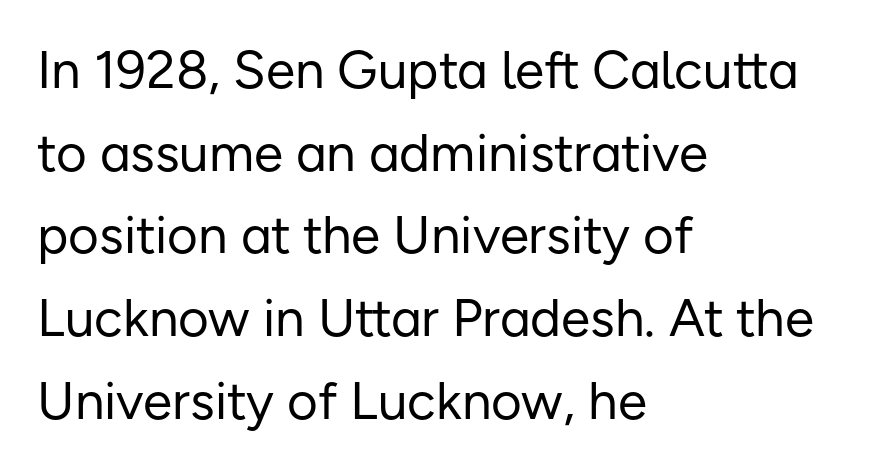
The image shows 53 px regular-weight sans-serif type, upright; set left-aligned, normal line spacing (1.56x), normal letter spacing, not underlined; low stroke contrast and a medium x-height.
